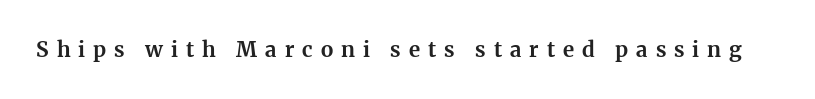
{"italic": "no", "bold": "yes", "underline": "no", "letter_spacing": "wide", "letter_spacing_em": 0.38, "glyph_px": 21}
